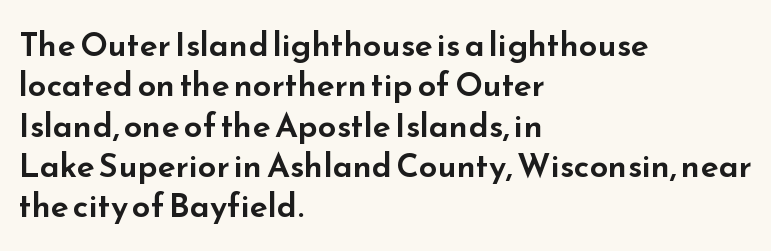
The lettering stays uniformly vertical, giving the passage a roman look. Spacing between characters is what you'd get straight out of the box. Varying glyph widths throughout — classic text-font behaviour. In terms of letterform style, serifs are entirely absent. Descenders hang freely into open space. Where is the straight margin? On the left.
